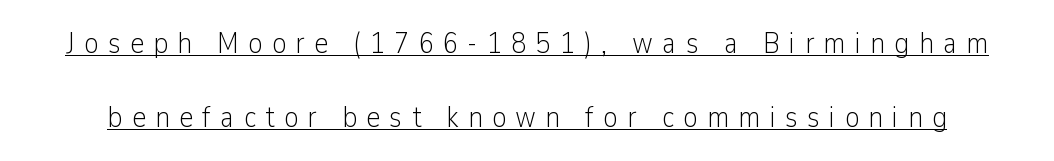
The image shows 30 px light, condensed sans-serif type, upright; set loose line spacing (2.48x), unusually wide letter spacing (+0.31 em), underlined; low stroke contrast and a medium x-height.
